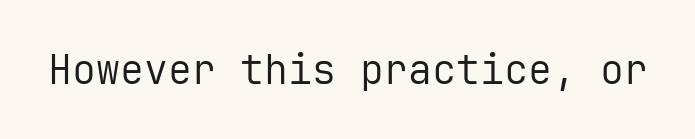
Each stroke keeps to a modest, everyday thickness or less. Beneath every word, the page is bare. Nothing sits at the stroke ends, so this counts as sans-serif. These lines are rendered in a fixed-pitch font.
